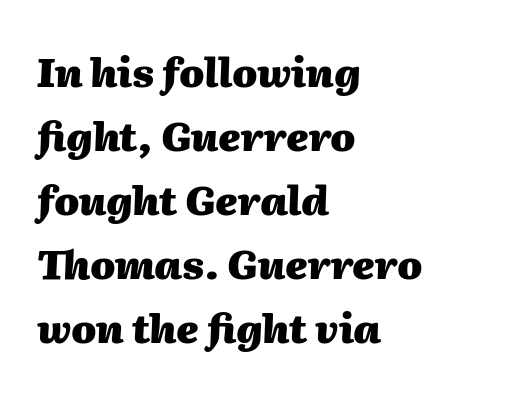
{"italic": "yes", "lean": "right", "slant_degrees": 2, "bold": "yes", "weight": "heavy", "width": "normal", "stroke_contrast": "medium", "x_height": "medium", "monospaced": "no", "underline": "no", "align": "left", "line_spacing": "normal", "line_spacing_ratio": 1.6, "letter_spacing": "normal", "letter_spacing_em": 0.0, "glyph_px": 40}
